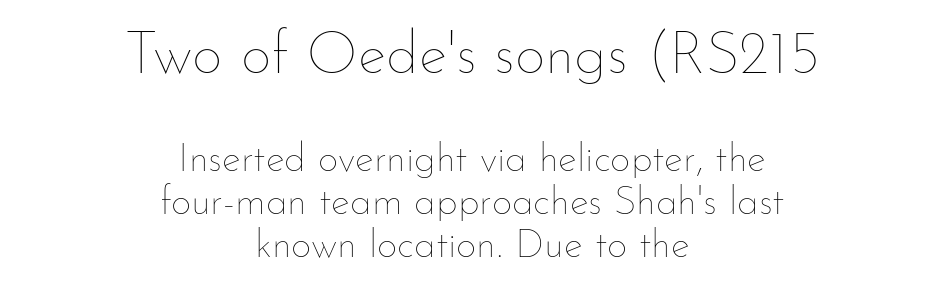
The image shows 60 px thin type, upright; set centered, tight line spacing (1.08x), normal letter spacing, not underlined; the first (top) block is 1.5x larger; low stroke contrast and a small x-height.
